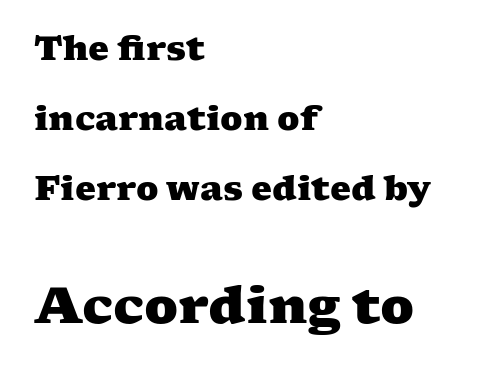
A classic flush-left, rag-right setting is used for this passage. Each new line begins a long way beneath the previous one. The baseline area is clear. You could not count columns in this text — the font is proportionally spaced.
